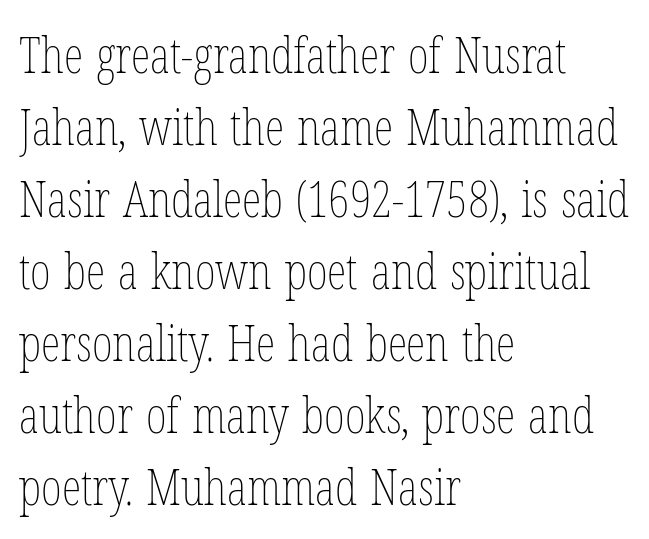
Q: Is the text bold? A: No.
Q: Is the text italic (slanted)? A: No, it is upright.
Q: Is the text underlined? A: No.
Q: How is the paragraph aligned? A: Left-aligned.
Q: Is the spacing between letters normal or unusually wide? A: Normal.
Q: Is the spacing between lines tight, normal or loose? A: Normal.
Q: Width (condensed, normal, or wide)? A: Condensed.
Q: Stroke contrast? A: Low.
Q: x-height? A: Medium.
Q: Monospaced? A: No.
